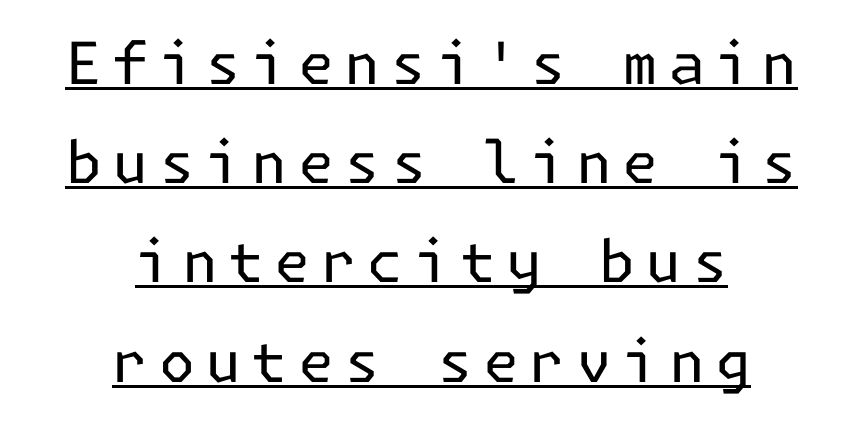
Q: Is the text bold? A: No.
Q: Is the text italic (slanted)? A: No, it is upright.
Q: Is the typeface a serif or a sans-serif typeface? A: Sans-serif.
Q: Is the text underlined? A: Yes.
Q: How is the paragraph aligned? A: Centered.
Q: Width (condensed, normal, or wide)? A: Normal.
Q: Stroke contrast? A: Low.
Q: x-height? A: Medium.
